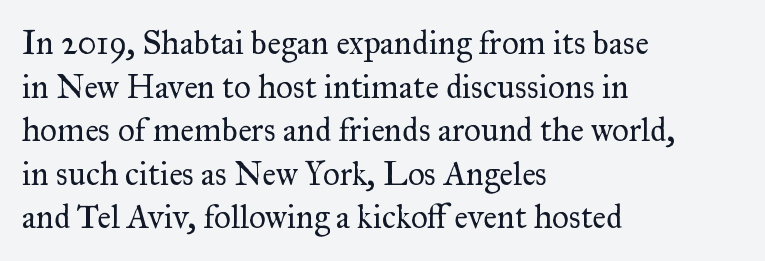
The image shows 33 px regular-weight serif type, upright; set left-aligned, normal line spacing (1.32x), normal letter spacing, not underlined; medium stroke contrast and a small x-height.
